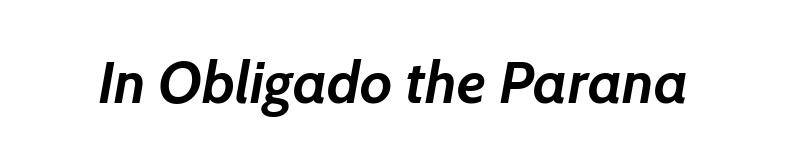
The face used here has the dense, thick strokes of a bold. This is oblique type, the kind used for emphasis or titles. The space beneath each line is pristine and unruled. Character widths vary here, with narrow letters taking less room than wide ones. This rendering leaves character spacing at its baseline value.
